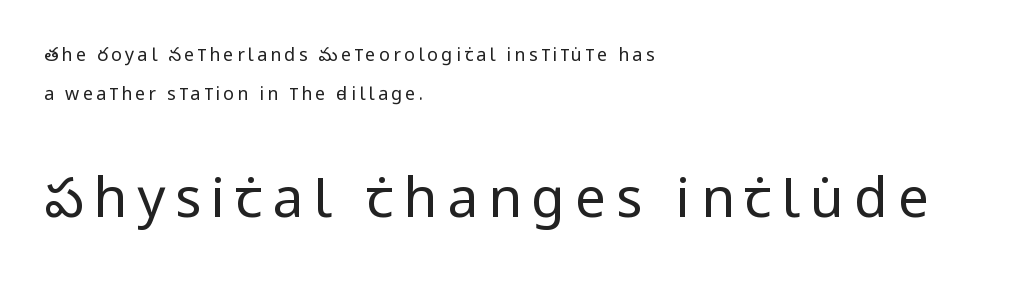
{"serif": "no", "italic": "no", "bold": "no", "weight": "regular", "width": "condensed", "stroke_contrast": "low", "x_height": "large", "monospaced": "no", "underline": "no", "align": "left", "line_spacing": "loose", "line_spacing_ratio": 2.18, "larger_block": "second", "size_ratio": 3.06, "glyph_px": 55}
